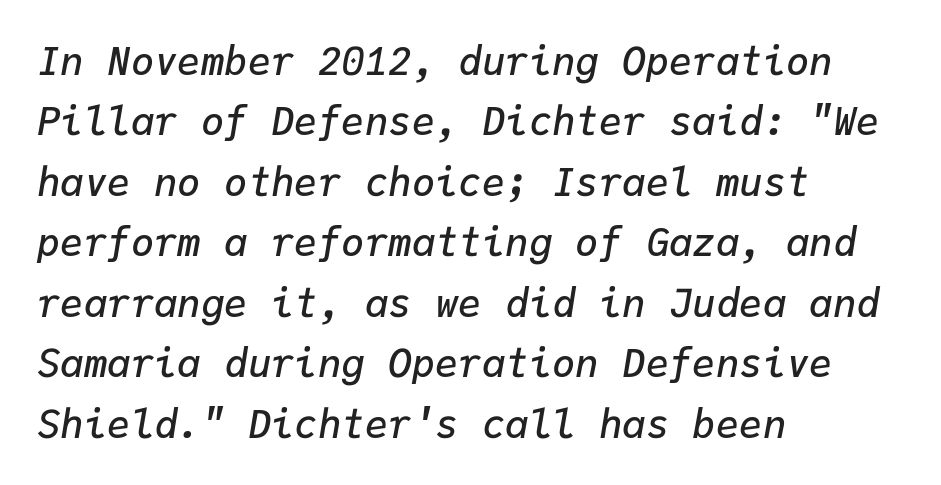
{"italic": "yes", "lean": "right", "slant_degrees": 9, "bold": "semi", "weight": "semibold", "width": "normal", "stroke_contrast": "low", "x_height": "medium", "monospaced": "yes", "underline": "no", "align": "left", "line_spacing": "normal", "line_spacing_ratio": 1.55, "letter_spacing": "normal", "letter_spacing_em": 0.0, "glyph_px": 39}
